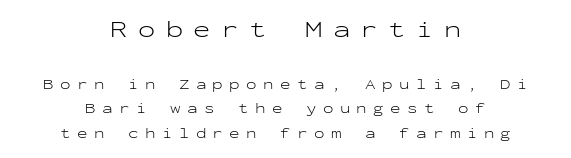
Q: Is the text bold? A: No.
Q: Is the text italic (slanted)? A: No, it is upright.
Q: Is the text underlined? A: No.
Q: How is the paragraph aligned? A: Centered.
Q: Is the spacing between letters normal or unusually wide? A: Unusually wide.
Q: Which block of text is set in a larger size, the first (top) or the second (bottom)? A: The first (top) one.
